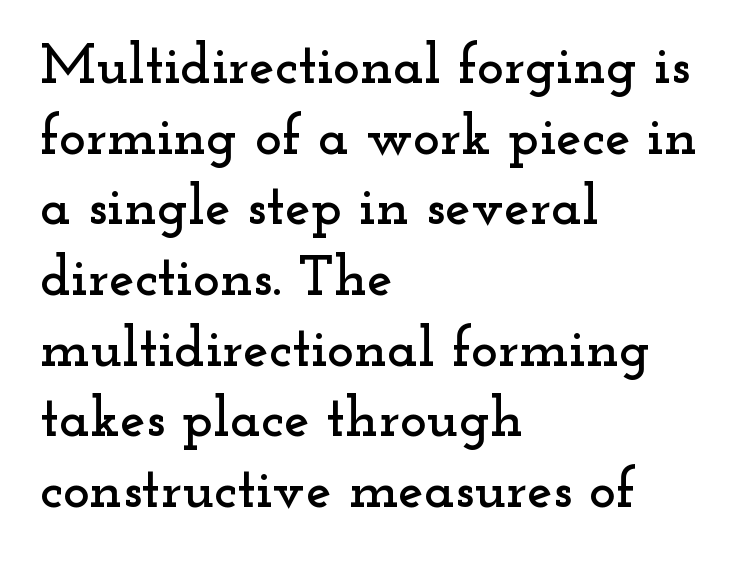
Q: Is the text italic (slanted)? A: No, it is upright.
Q: Is the typeface a serif or a sans-serif typeface? A: Serif.
Q: Is the text underlined? A: No.
Q: How is the paragraph aligned? A: Left-aligned.
Q: Is the spacing between letters normal or unusually wide? A: Normal.
Q: Width (condensed, normal, or wide)? A: Wide.
Q: Stroke contrast? A: Low.
Q: x-height? A: Small.
Q: Monospaced? A: No.
